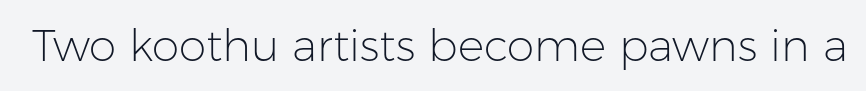
{"serif": "no", "italic": "no", "bold": "no", "weight": "light", "width": "normal", "stroke_contrast": "low", "x_height": "medium", "monospaced": "no", "underline": "no", "letter_spacing": "normal", "letter_spacing_em": 0.0, "glyph_px": 44}
